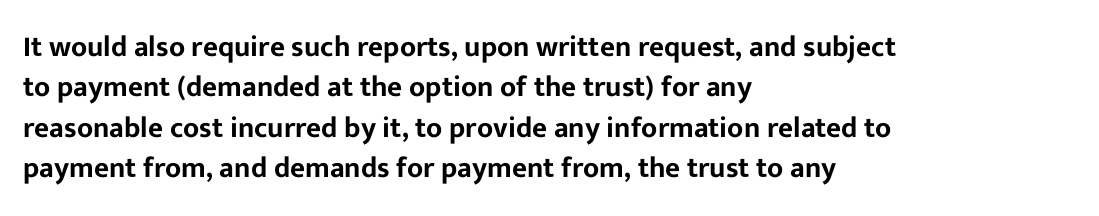
The image shows 29 px sans-serif type, upright; set left-aligned, normal line spacing (1.39x), normal letter spacing, not underlined; low stroke contrast and a medium x-height.
